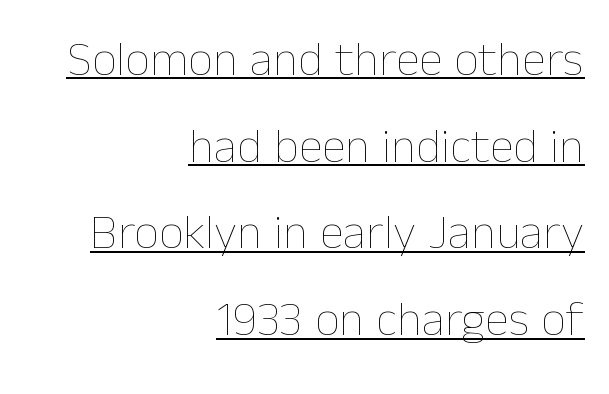
The image shows 49 px thin type, upright; set right-aligned, line spacing 1.77x, normal letter spacing, underlined; low stroke contrast and a medium x-height.
